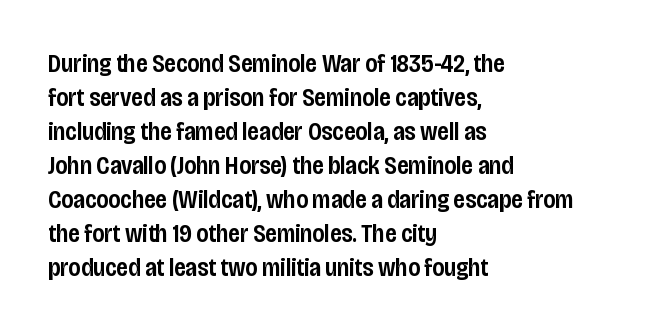
Do the letters lean? They stand straight. Set as a demibold, roughly 600 on the weight scale. Interline gaps are of average width in this sample. Has an underline been added? It has not. In CSS terms this would be text-align: left. The passage shown has conventional tracking throughout.
